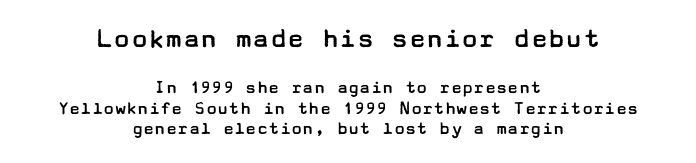
Q: Is the text bold? A: No.
Q: Is the text italic (slanted)? A: No, it is upright.
Q: Is the typeface a serif or a sans-serif typeface? A: Sans-serif.
Q: Is the text underlined? A: No.
Q: How is the paragraph aligned? A: Centered.
Q: Is the spacing between letters normal or unusually wide? A: Normal.
Q: Is the spacing between lines tight, normal or loose? A: Tight.
Q: Which block of text is set in a larger size, the first (top) or the second (bottom)? A: The first (top) one.
Q: Width (condensed, normal, or wide)? A: Wide.
Q: Stroke contrast? A: Low.
Q: x-height? A: Medium.
